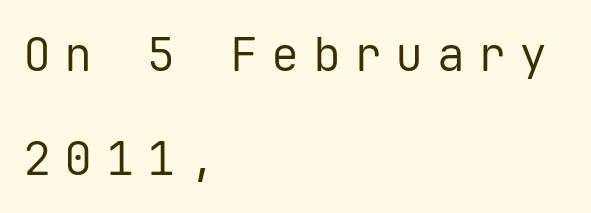
Q: Is the text bold? A: No.
Q: Is the text italic (slanted)? A: No, it is upright.
Q: Is the typeface a serif or a sans-serif typeface? A: Sans-serif.
Q: Is the text underlined? A: No.
Q: How is the paragraph aligned? A: Left-aligned.
Q: Is the spacing between letters normal or unusually wide? A: Unusually wide.
Q: Is the spacing between lines tight, normal or loose? A: Loose.
Q: Width (condensed, normal, or wide)? A: Normal.
Q: Stroke contrast? A: Low.
Q: x-height? A: Medium.
Q: Monospaced? A: Yes.
